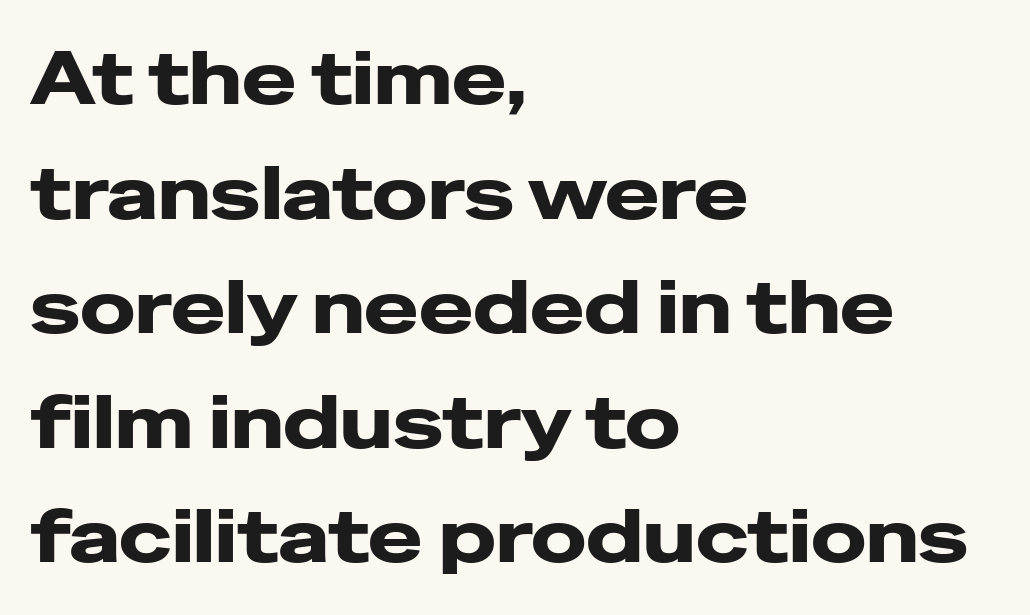
{"serif": "no", "italic": "no", "width": "wide", "stroke_contrast": "low", "x_height": "medium", "monospaced": "no", "underline": "no", "align": "left", "line_spacing": "normal", "line_spacing_ratio": 1.57, "letter_spacing": "normal", "letter_spacing_em": 0.0, "glyph_px": 73}
